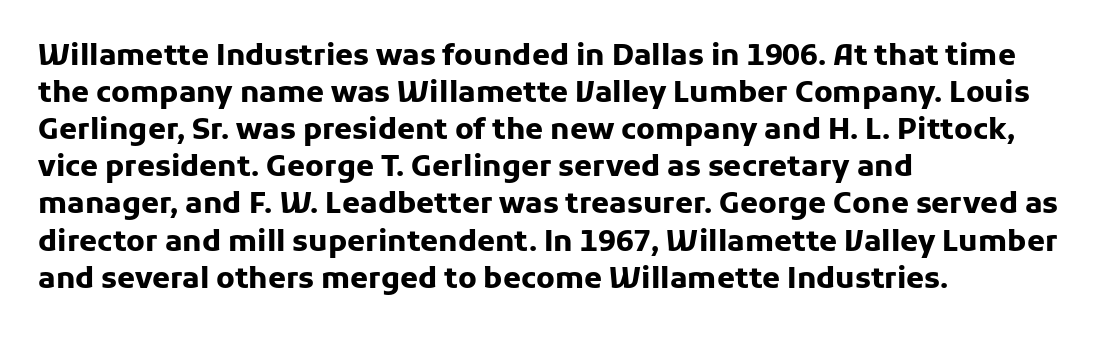
The strokes are fattened all the way to bold. Does extra space separate the letters? No, they use regular spacing. Leading matches the norm, producing a regular column. Does the lettering tilt? It doesn't — this is upright. The passage shown is typeset with a sans-serif family. A student would call this left alignment; a typographer would say flush left, rag right.
